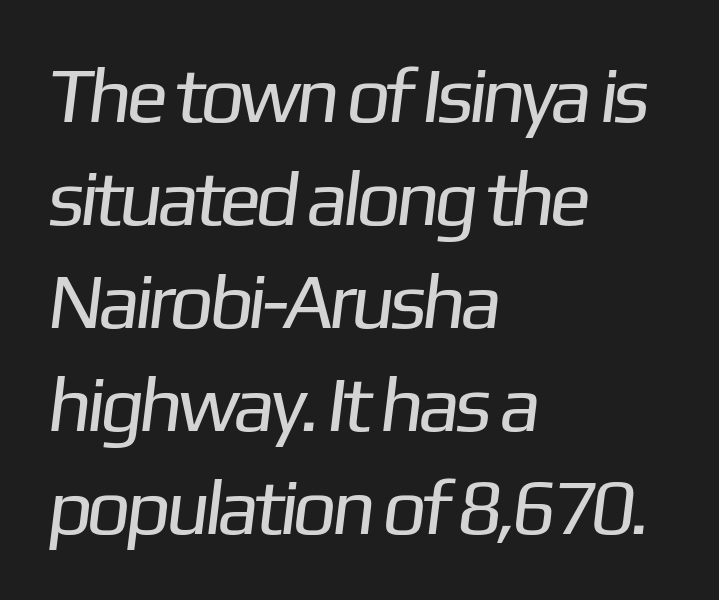
{"serif": "no", "bold": "no", "weight": "regular", "width": "normal", "stroke_contrast": "low", "x_height": "medium", "monospaced": "no", "underline": "no", "align": "left", "line_spacing": "normal", "line_spacing_ratio": 1.32, "letter_spacing": "normal", "letter_spacing_em": 0.0, "glyph_px": 78}
